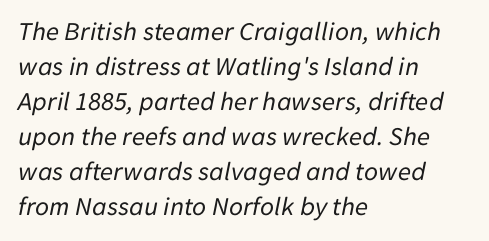
Q: Is the text bold? A: No.
Q: Is the text italic (slanted)? A: Yes, it leans right by about 11 degrees.
Q: Is the text underlined? A: No.
Q: How is the paragraph aligned? A: Left-aligned.
Q: Is the spacing between letters normal or unusually wide? A: Normal.
Q: Is the spacing between lines tight, normal or loose? A: Normal.
